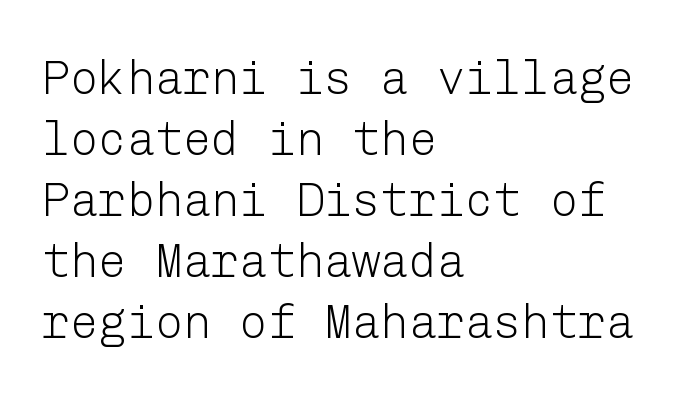
{"serif": "no", "italic": "no", "bold": "no", "weight": "light", "width": "normal", "stroke_contrast": "low", "x_height": "medium", "underline": "no", "align": "left", "line_spacing": "normal", "line_spacing_ratio": 1.3, "letter_spacing": "normal", "letter_spacing_em": 0.0, "glyph_px": 47}
